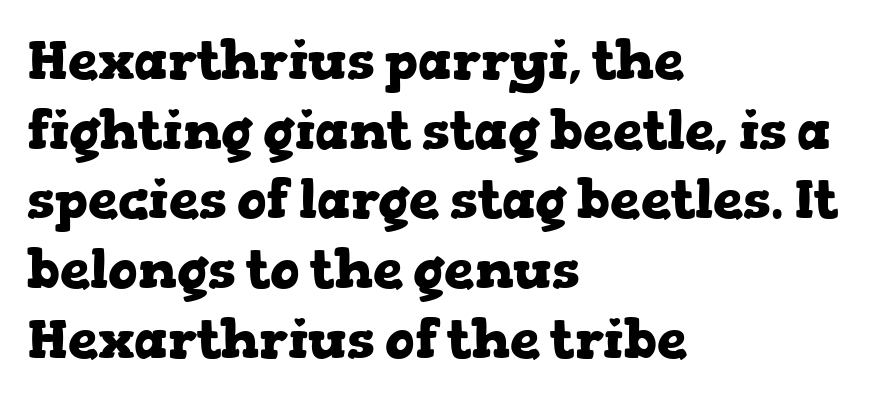
If you measured baseline to baseline, you'd find a middling distance. This sample uses a serif face. The passage shown has conventional tracking throughout. Type without underlining. Caption: bold face, heavy strokes. If you drew a ruler down the left edge, every line would touch it.
